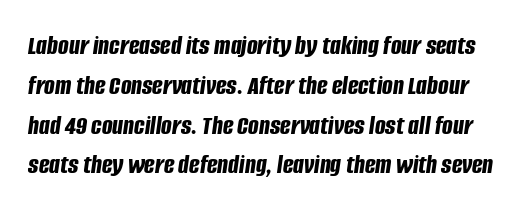
Q: Is the text bold? A: Yes.
Q: Is the text italic (slanted)? A: Yes, it leans right by about 8 degrees.
Q: Is the text underlined? A: No.
Q: Is the spacing between letters normal or unusually wide? A: Normal.
Q: Is the spacing between lines tight, normal or loose? A: Normal.
Q: Width (condensed, normal, or wide)? A: Condensed.
Q: Stroke contrast? A: Low.
Q: x-height? A: Large.
Q: Monospaced? A: No.
